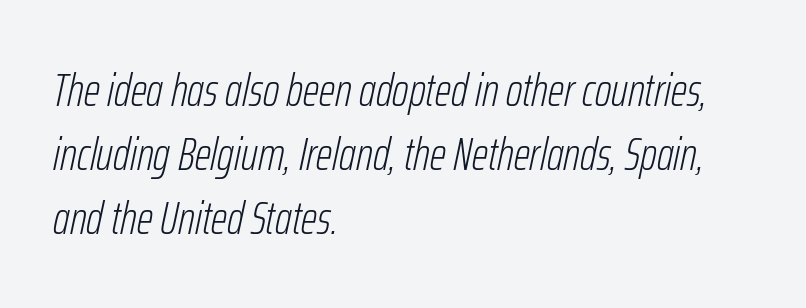
The image shows 46 px light, condensed type, italic (leaning right); set left-aligned, normal line spacing (1.39x), normal letter spacing, not underlined; low stroke contrast and a medium x-height.
